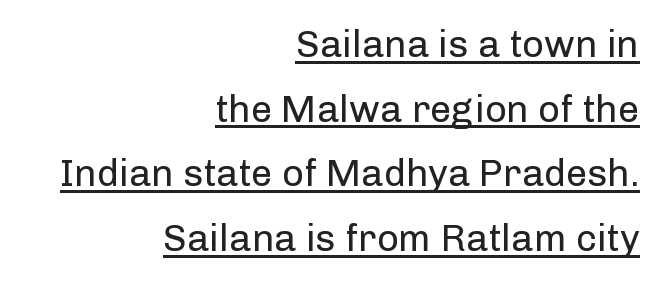
Q: Is the text bold? A: No.
Q: Is the text italic (slanted)? A: No, it is upright.
Q: Is the typeface a serif or a sans-serif typeface? A: Sans-serif.
Q: Is the text underlined? A: Yes.
Q: How is the paragraph aligned? A: Right-aligned.
Q: Is the spacing between letters normal or unusually wide? A: Normal.
Q: Is the spacing between lines tight, normal or loose? A: Normal.
Q: Width (condensed, normal, or wide)? A: Normal.
Q: Stroke contrast? A: Low.
Q: x-height? A: Medium.
Q: Monospaced? A: No.
